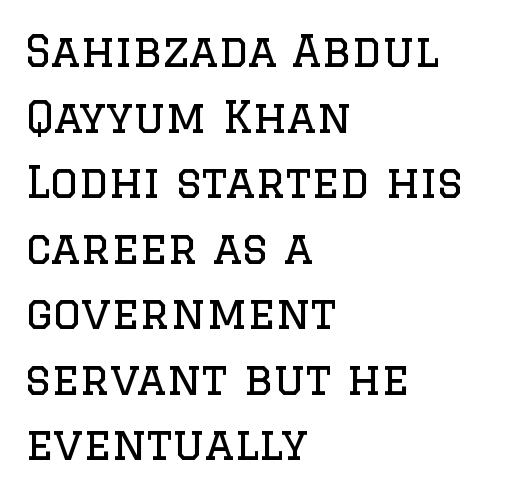
{"serif": "yes", "italic": "no", "bold": "no", "weight": "regular", "width": "normal", "stroke_contrast": "low", "x_height": "large", "monospaced": "no", "underline": "no", "align": "left", "line_spacing": "normal", "line_spacing_ratio": 1.49, "letter_spacing": "normal", "letter_spacing_em": 0.0, "glyph_px": 44}
